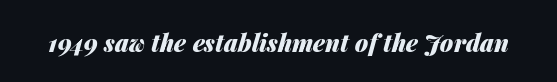
The image shows 24 px bold type, italic (leaning right); set normal letter spacing, not underlined.
